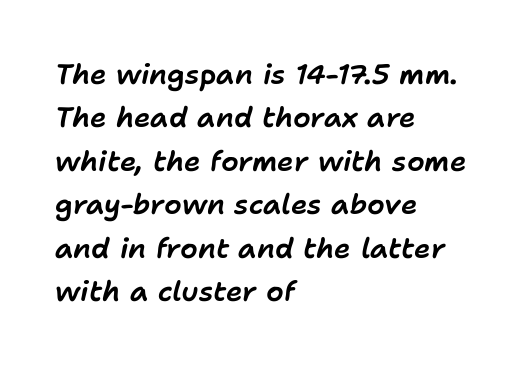
Q: Is the text italic (slanted)? A: Yes, it leans right by about 11 degrees.
Q: Is the text underlined? A: No.
Q: How is the paragraph aligned? A: Left-aligned.
Q: Is the spacing between letters normal or unusually wide? A: Normal.
Q: Is the spacing between lines tight, normal or loose? A: Normal.
Q: Width (condensed, normal, or wide)? A: Normal.
Q: Stroke contrast? A: Low.
Q: x-height? A: Medium.
Q: Monospaced? A: No.
